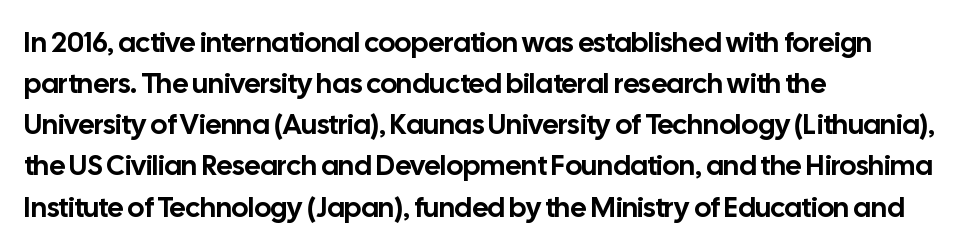
In terms of letterform style, serifs are entirely absent. This sample has the flowing, uneven cadence of proportional lettering. Ascenders rise straight up at ninety degrees. In terms of leading, this rendering sits right in the middle. Lines of text with bare space underneath.
